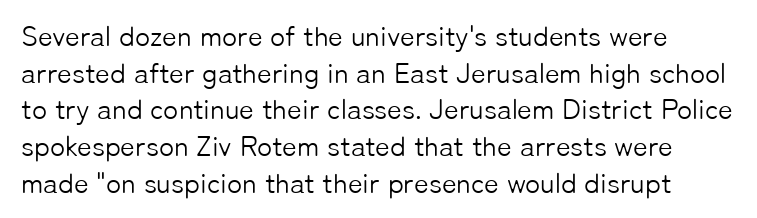
Q: Is the text bold? A: No.
Q: Is the text italic (slanted)? A: No, it is upright.
Q: Is the typeface a serif or a sans-serif typeface? A: Sans-serif.
Q: Is the text underlined? A: No.
Q: Is the spacing between letters normal or unusually wide? A: Normal.
Q: Is the spacing between lines tight, normal or loose? A: Normal.
Q: Width (condensed, normal, or wide)? A: Normal.
Q: Stroke contrast? A: Low.
Q: x-height? A: Medium.
Q: Monospaced? A: No.
